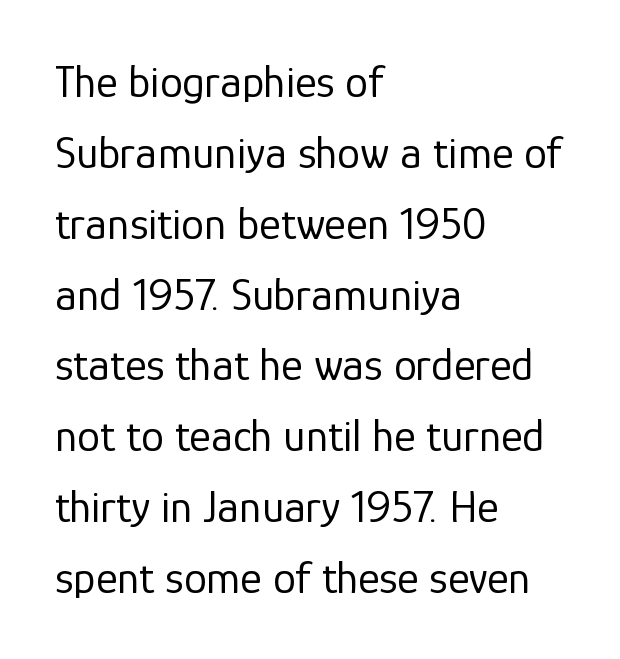
Which margin do the lines hug? The left one — the right edge is uneven. Look at the bottom of the vertical strokes: they stop flat, with no serifs. The baseline area is clear. The vertical gap from one line to the next is medium. Tracking here is standard; glyphs follow each other at the usual distance. Italic? Not at all — the glyphs are vertical.
